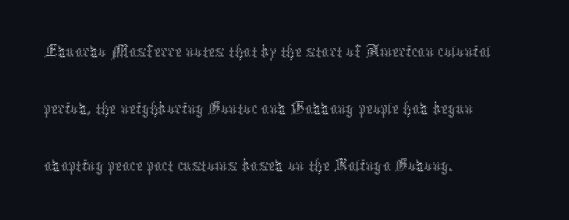
{"italic": "no", "bold": "no", "weight": "thin", "width": "condensed", "x_height": "medium", "monospaced": "no", "underline": "no", "align": "left", "line_spacing": "normal", "line_spacing_ratio": 1.46, "letter_spacing": "normal", "letter_spacing_em": 0.0, "glyph_px": 39}
